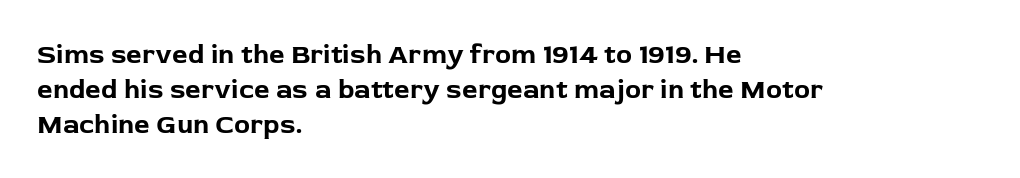
{"italic": "no", "bold": "yes", "underline": "no", "align": "left", "line_spacing": "normal", "line_spacing_ratio": 1.3, "letter_spacing": "normal", "letter_spacing_em": 0.0, "glyph_px": 27}
